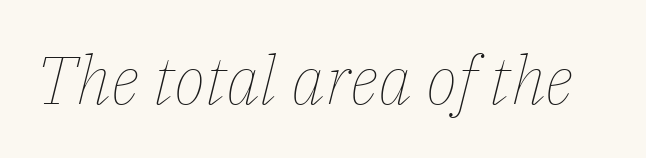
Unmarked baselines from the first word to the last. Observe the ordinary spacing: letters are neighbours, not strangers. Varying glyph widths throughout — classic text-font behaviour. Yep, that's italic — everything's leaning. Ink coverage per letter is moderate at most.
